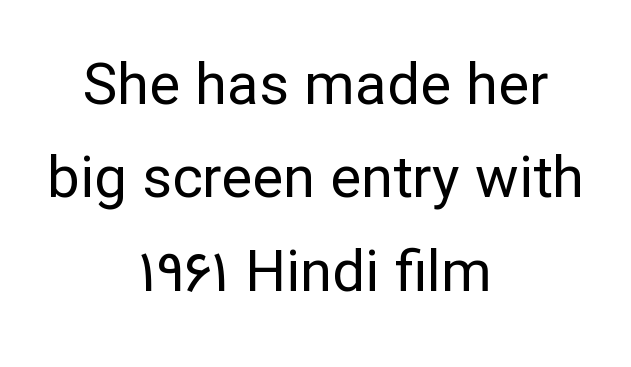
Q: Is the text bold? A: No.
Q: Is the text italic (slanted)? A: No, it is upright.
Q: Is the typeface a serif or a sans-serif typeface? A: Sans-serif.
Q: Is the text underlined? A: No.
Q: How is the paragraph aligned? A: Centered.
Q: Is the spacing between letters normal or unusually wide? A: Normal.
Q: Is the spacing between lines tight, normal or loose? A: Normal.
Q: Width (condensed, normal, or wide)? A: Normal.
Q: Stroke contrast? A: Low.
Q: x-height? A: Medium.
Q: Monospaced? A: No.
